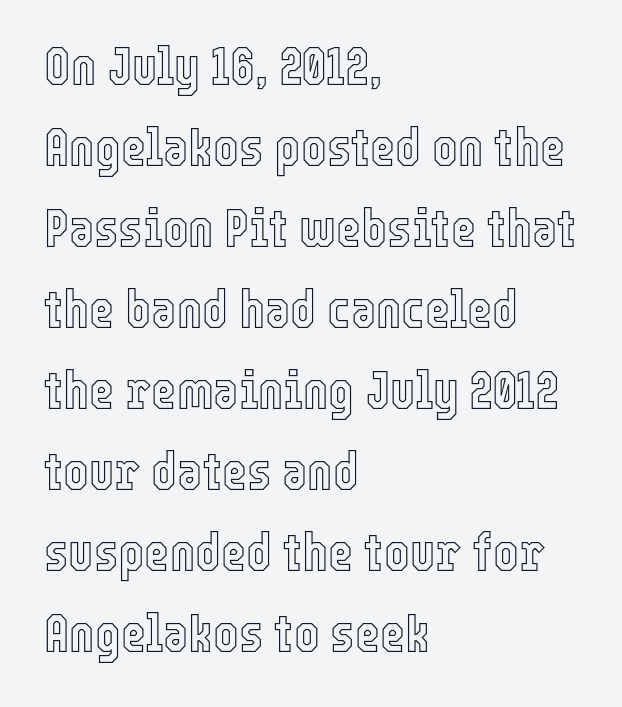
The image shows 54 px condensed type, upright; set left-aligned, normal line spacing (1.5x), normal letter spacing, not underlined; a medium x-height.
